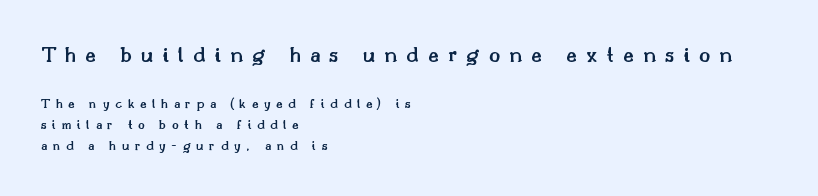
Q: Is the text bold? A: Semi-bold.
Q: Is the text italic (slanted)? A: No, it is upright.
Q: Is the text underlined? A: No.
Q: How is the paragraph aligned? A: Left-aligned.
Q: Is the spacing between letters normal or unusually wide? A: Unusually wide.
Q: Is the spacing between lines tight, normal or loose? A: Normal.
Q: Which block of text is set in a larger size, the first (top) or the second (bottom)? A: The first (top) one.
